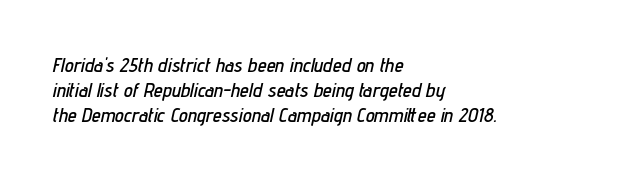
{"italic": "yes", "lean": "right", "slant_degrees": 12, "underline": "no", "align": "left", "line_spacing": "normal", "line_spacing_ratio": 1.25, "letter_spacing": "normal", "letter_spacing_em": 0.0, "glyph_px": 20}
